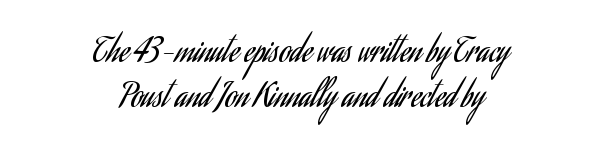
Q: Is the text bold? A: No.
Q: Is the text italic (slanted)? A: Yes.
Q: Is the typeface a serif or a sans-serif typeface? A: Sans-serif.
Q: Is the text underlined? A: No.
Q: How is the paragraph aligned? A: Centered.
Q: Is the spacing between letters normal or unusually wide? A: Normal.
Q: Is the spacing between lines tight, normal or loose? A: Normal.
Q: Width (condensed, normal, or wide)? A: Condensed.
Q: Stroke contrast? A: Low.
Q: x-height? A: Small.
Q: Monospaced? A: No.
